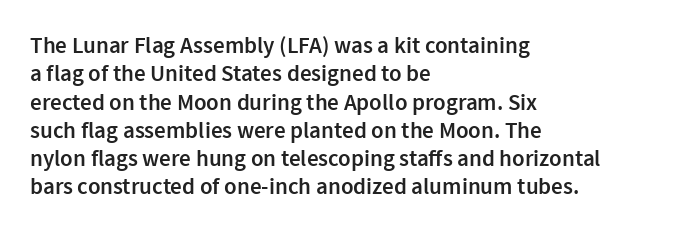
The image shows 23 px text type, upright; set left-aligned, line spacing 1.23x, normal letter spacing, not underlined.
